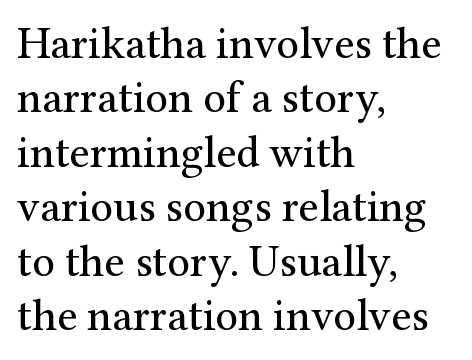
Q: Is the text bold? A: No.
Q: Is the text italic (slanted)? A: No, it is upright.
Q: Is the typeface a serif or a sans-serif typeface? A: Serif.
Q: Is the text underlined? A: No.
Q: How is the paragraph aligned? A: Left-aligned.
Q: Is the spacing between letters normal or unusually wide? A: Normal.
Q: Width (condensed, normal, or wide)? A: Normal.
Q: Stroke contrast? A: Medium.
Q: x-height? A: Medium.
Q: Monospaced? A: No.
